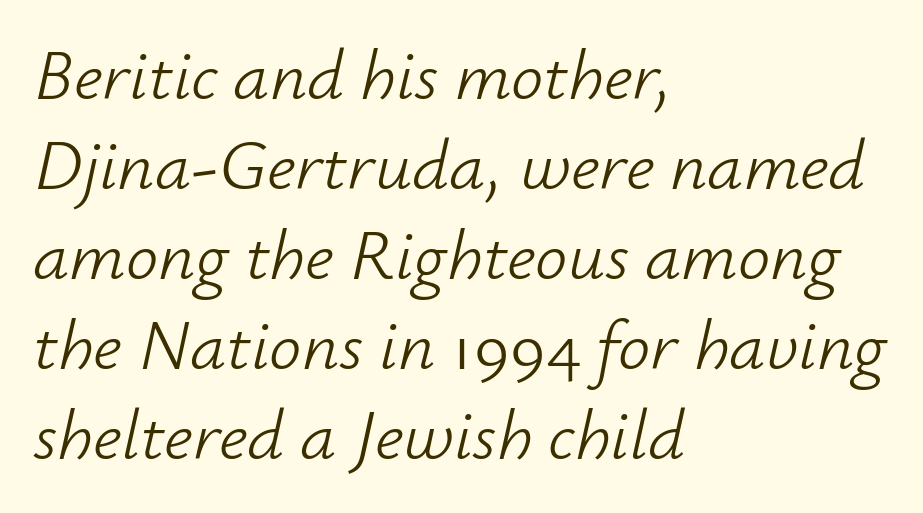
A quiet, ordinary-to-light weight characterises the typeface. A classic flush-left, rag-right setting is used for this passage. Designer's note — italics engaged. Nothing unusual about the tracking: characters are spaced as the font intends. The face used here is proportionally spaced, like ordinary book or web type.
